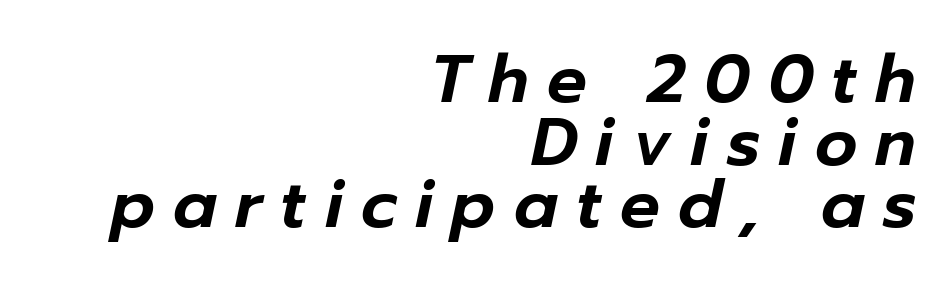
The image shows 66 px text type, italic (leaning right); set right-aligned, tight line spacing (0.95x), unusually wide letter spacing (+0.28 em), not underlined; low stroke contrast and a medium x-height.
